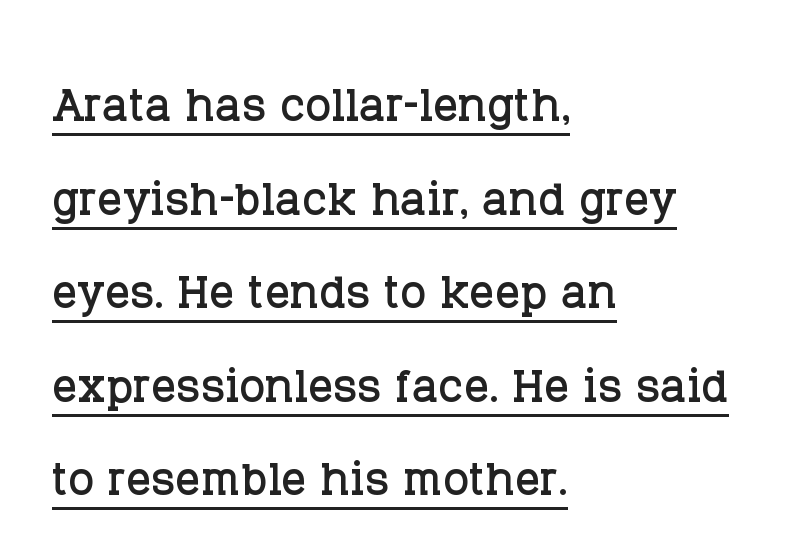
The designer went with a serif here, giving each stem small feet. Baseline-to-baseline distance is the conventional proportion of letter height. Caption: standard tracking, unaltered. Varying glyph widths throughout — classic text-font behaviour.
